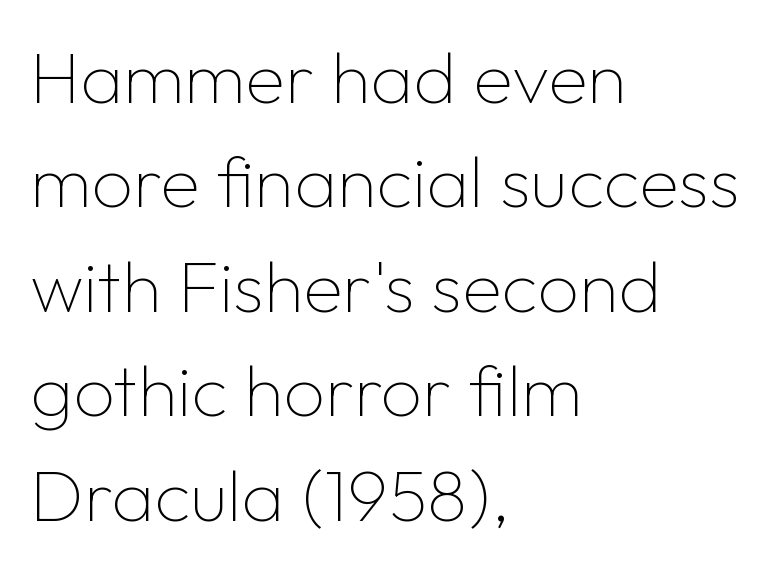
Italic: no, the glyphs are upright roman. If you drew a ruler down the left edge, every line would touch it. Varying glyph widths throughout — classic text-font behaviour. How are the letters spaced? Ordinarily, with no added tracking.
